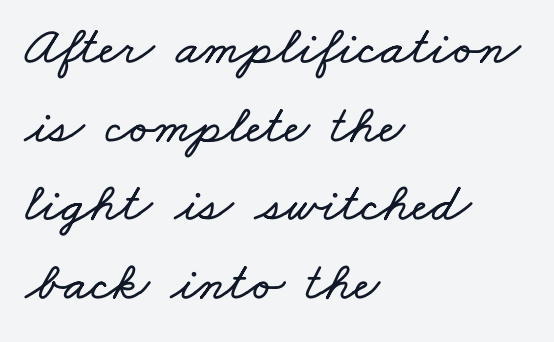
Q: Is the text underlined? A: No.
Q: How is the paragraph aligned? A: Left-aligned.
Q: Is the spacing between letters normal or unusually wide? A: Normal.
Q: Is the spacing between lines tight, normal or loose? A: Normal.
Q: Width (condensed, normal, or wide)? A: Wide.
Q: Stroke contrast? A: Low.
Q: x-height? A: Small.
Q: Monospaced? A: No.
